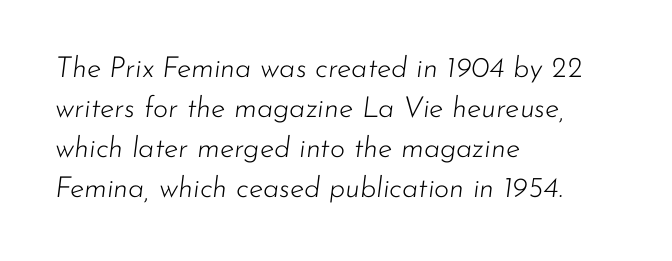
Q: Is the text bold? A: No.
Q: Is the text italic (slanted)? A: Yes, it leans right by about 7 degrees.
Q: Is the text underlined? A: No.
Q: How is the paragraph aligned? A: Left-aligned.
Q: Is the spacing between letters normal or unusually wide? A: Normal.
Q: Is the spacing between lines tight, normal or loose? A: Normal.
Q: Width (condensed, normal, or wide)? A: Normal.
Q: Stroke contrast? A: Low.
Q: x-height? A: Small.
Q: Monospaced? A: No.
